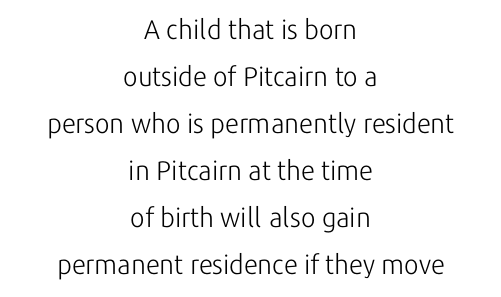
{"italic": "no", "bold": "no", "underline": "no", "align": "center", "line_spacing_ratio": 1.74, "letter_spacing": "normal", "letter_spacing_em": 0.0, "glyph_px": 27}
